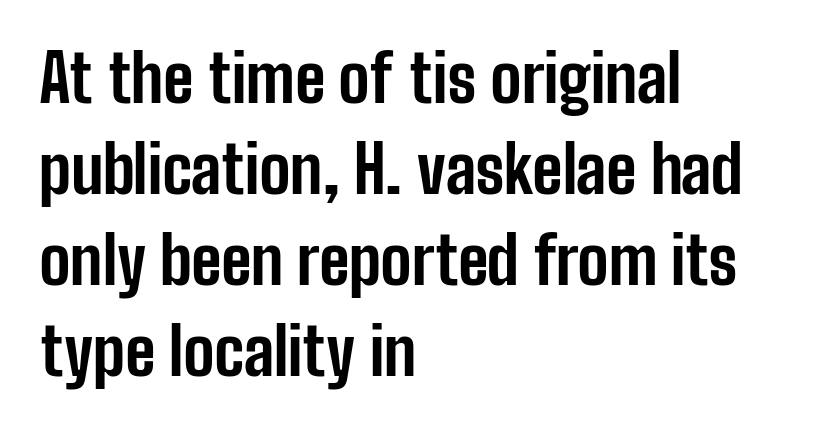
The image shows 65 px bold, condensed sans-serif type, upright; set left-aligned, normal line spacing (1.4x), normal letter spacing, not underlined; low stroke contrast and a medium x-height.
